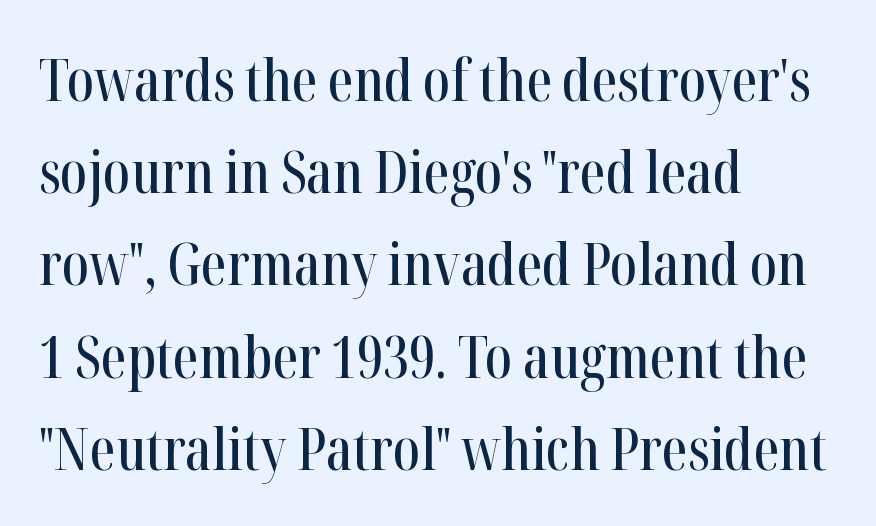
{"serif": "yes", "italic": "no", "width": "condensed", "stroke_contrast": "high", "x_height": "medium", "monospaced": "no", "underline": "no", "align": "left", "line_spacing": "normal", "line_spacing_ratio": 1.59, "letter_spacing": "normal", "letter_spacing_em": 0.0, "glyph_px": 58}
